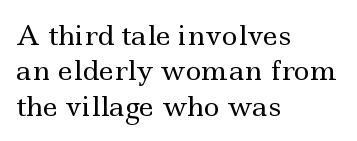
{"italic": "no", "bold": "no", "underline": "no", "align": "left", "line_spacing": "normal", "line_spacing_ratio": 1.31, "letter_spacing": "normal", "letter_spacing_em": 0.0, "glyph_px": 27}
